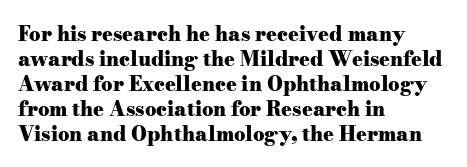
The baseline area is clear. Ordinary non-slanted type is in use. Look at the tracking — it's just the regular setting, nothing added. These lines carry a lot of weight — the face is fully bold.
